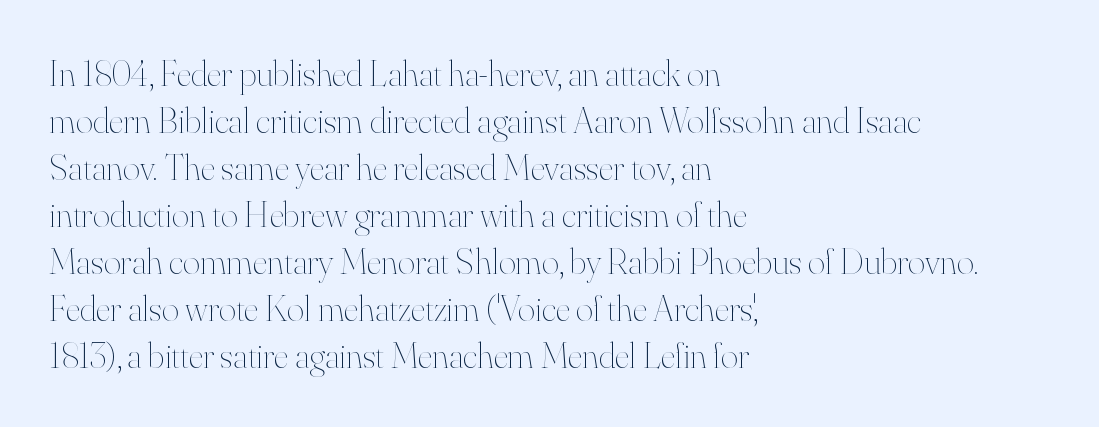
The image shows 37 px thin type, upright; set left-aligned, normal line spacing (1.27x), normal letter spacing, not underlined; high stroke contrast and a small x-height.
